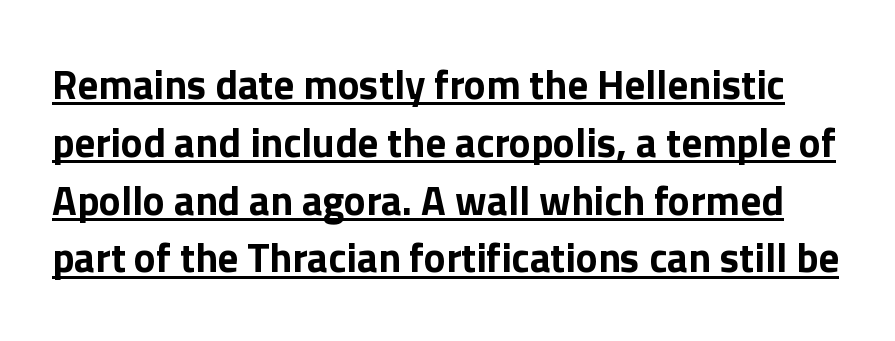
{"serif": "no", "italic": "no", "bold": "yes", "weight": "bold", "width": "normal", "stroke_contrast": "low", "x_height": "medium", "monospaced": "no", "underline": "yes", "line_spacing": "normal", "line_spacing_ratio": 1.41, "letter_spacing": "normal", "letter_spacing_em": 0.0, "glyph_px": 41}
